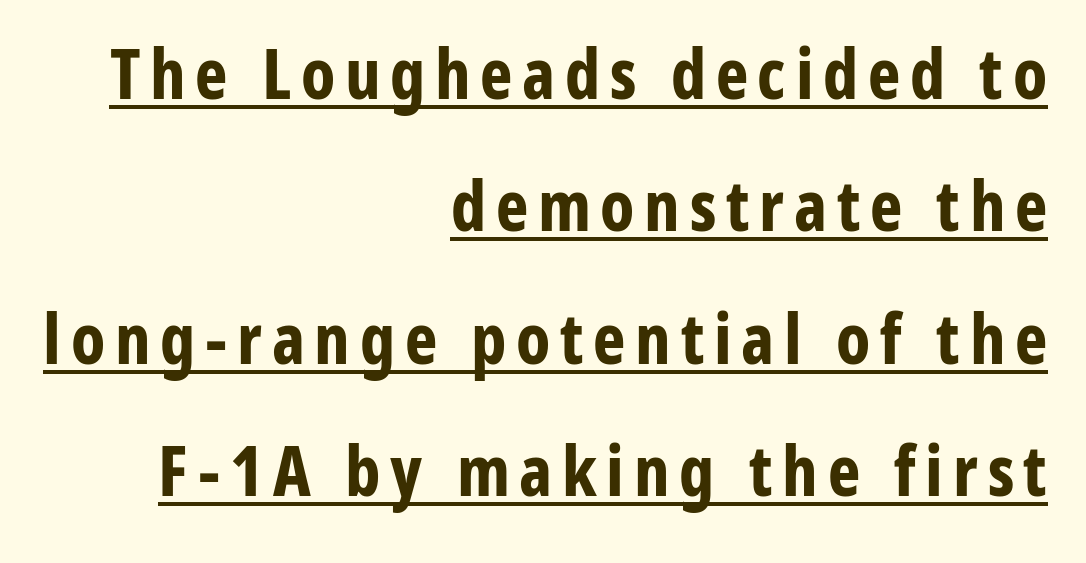
{"serif": "no", "italic": "no", "bold": "yes", "weight": "bold", "width": "condensed", "stroke_contrast": "low", "x_height": "medium", "monospaced": "no", "underline": "yes", "align": "right", "line_spacing": "loose", "line_spacing_ratio": 1.92, "glyph_px": 69}
